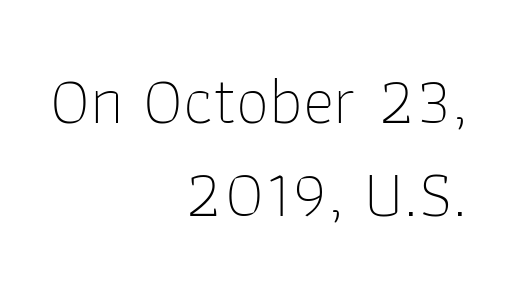
{"serif": "no", "italic": "no", "bold": "no", "weight": "thin", "width": "normal", "stroke_contrast": "low", "x_height": "medium", "monospaced": "no", "underline": "no", "align": "right", "line_spacing": "normal", "line_spacing_ratio": 1.39, "letter_spacing": "normal", "letter_spacing_em": 0.0, "glyph_px": 67}
